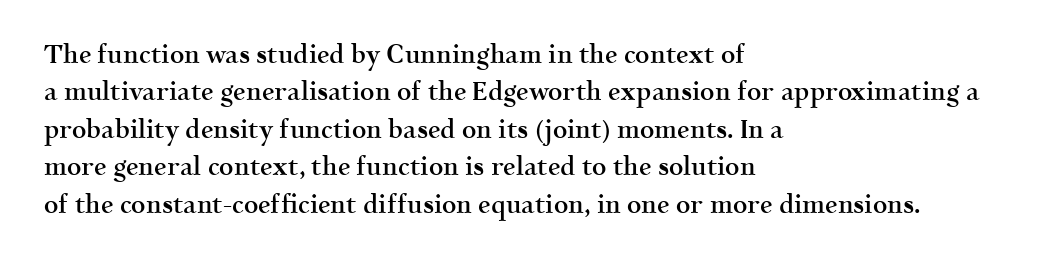
The image shows 25 px text type, upright; set left-aligned, normal line spacing (1.5x), normal letter spacing, not underlined.
